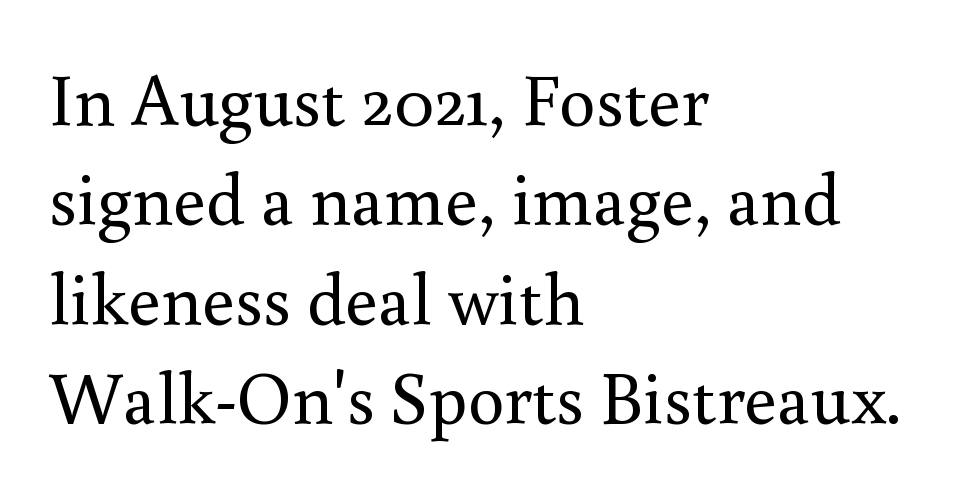
Q: Is the text bold? A: No.
Q: Is the text italic (slanted)? A: No, it is upright.
Q: Is the typeface a serif or a sans-serif typeface? A: Serif.
Q: Is the text underlined? A: No.
Q: How is the paragraph aligned? A: Left-aligned.
Q: Is the spacing between letters normal or unusually wide? A: Normal.
Q: Is the spacing between lines tight, normal or loose? A: Normal.
Q: Width (condensed, normal, or wide)? A: Normal.
Q: x-height? A: Small.
Q: Monospaced? A: No.
